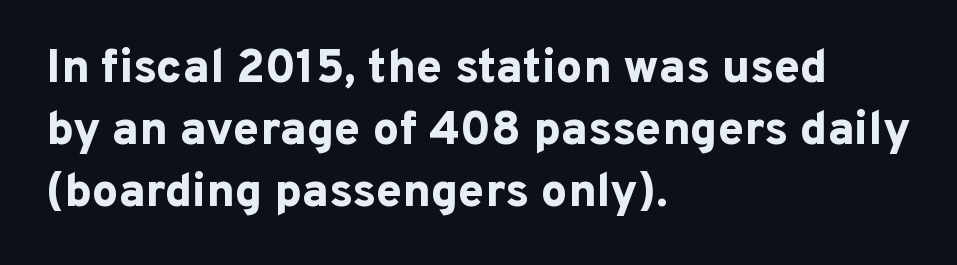
Reading down the block, your eye returns to a fixed left position each line. This is heavy type, rendered in bold. Descender tails drop into unmarked territory. Successive baselines arrive at the customary interval.
